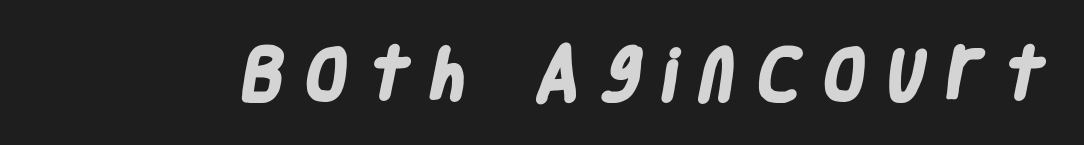
The image shows 58 px heavy, condensed sans-serif type; set unusually wide letter spacing (+0.41 em), not underlined; low stroke contrast and a large x-height.
